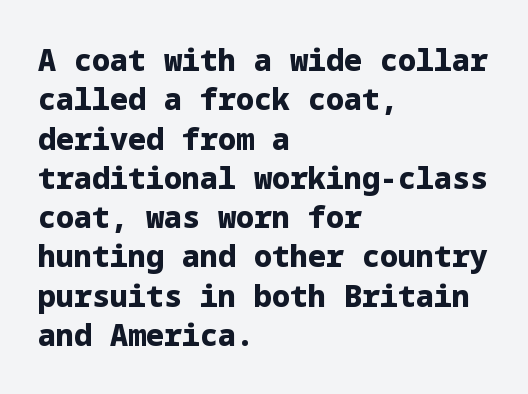
{"serif": "no", "italic": "no", "bold": "yes", "weight": "heavy", "width": "normal", "stroke_contrast": "low", "x_height": "medium", "underline": "no", "align": "left", "line_spacing": "normal", "line_spacing_ratio": 1.31, "letter_spacing": "normal", "letter_spacing_em": 0.0, "glyph_px": 30}
